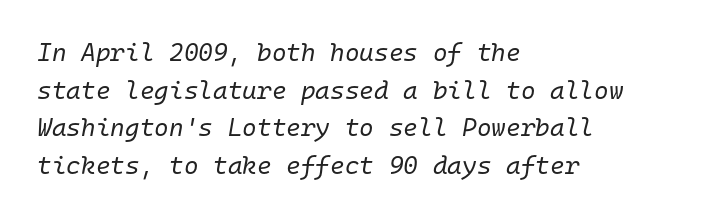
{"italic": "yes", "lean": "right", "slant_degrees": 10, "bold": "no", "underline": "no", "align": "left", "line_spacing": "normal", "line_spacing_ratio": 1.51, "letter_spacing": "normal", "letter_spacing_em": 0.0, "glyph_px": 25}
